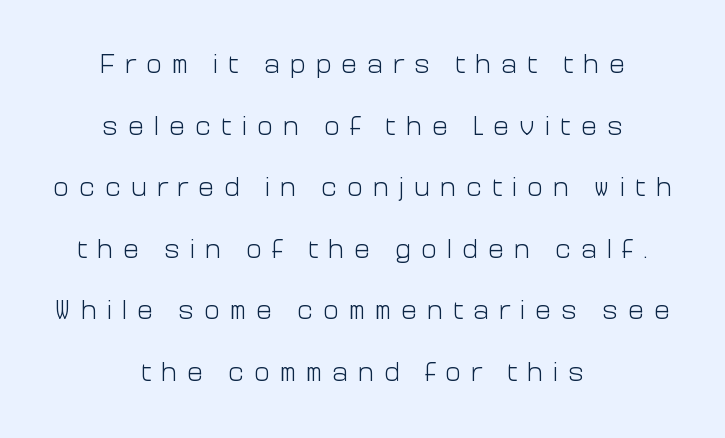
{"italic": "no", "bold": "no", "underline": "no", "align": "center", "line_spacing": "loose", "line_spacing_ratio": 2.28, "letter_spacing": "wide", "letter_spacing_em": 0.36, "glyph_px": 27}
